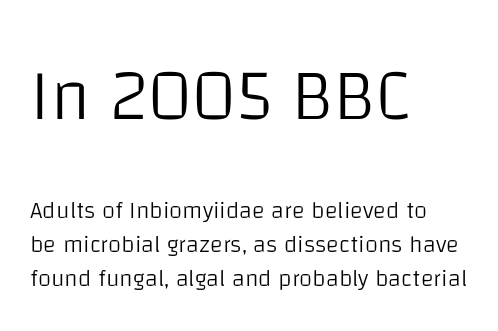
Weight: regular or lighter. Whoever set this made the first block the dominant, larger element. Does the lettering tilt? It doesn't — this is upright. If you measured baseline to baseline, you'd find a middling distance.
